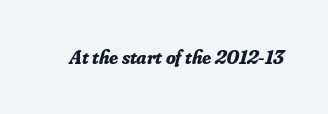
The image shows 20 px bold type, italic (leaning right); set normal letter spacing, not underlined.
